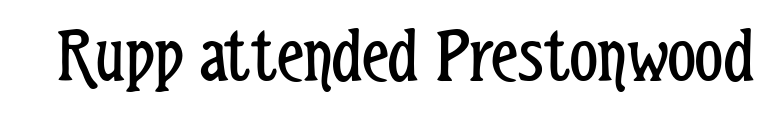
The image shows 78 px regular-weight, condensed sans-serif type, upright; set normal letter spacing, not underlined; low stroke contrast and a medium x-height.
